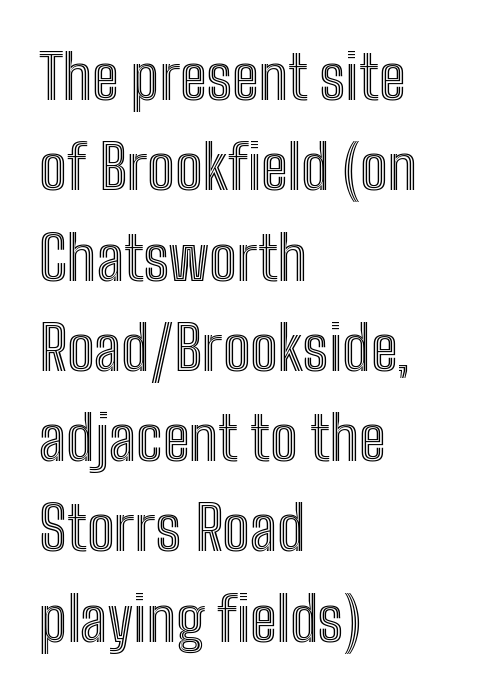
{"italic": "no", "width": "condensed", "x_height": "medium", "monospaced": "no", "underline": "no", "align": "left", "line_spacing": "normal", "line_spacing_ratio": 1.48, "letter_spacing": "normal", "letter_spacing_em": 0.0, "glyph_px": 61}
